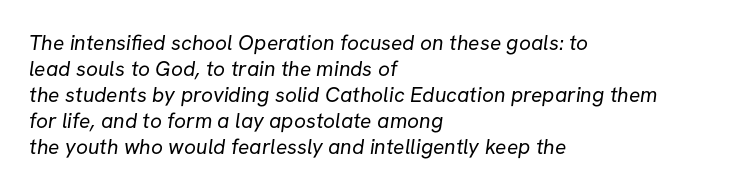
The image shows 21 px text type; set left-aligned, line spacing 1.24x, normal letter spacing, not underlined.
